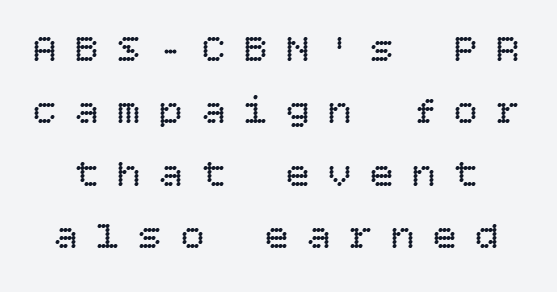
Type without underlining. Observe the wide spacing: letters keep a clear distance from each other. These lines were composed using upright roman letters. The weight tops out at a normal text grade. Interline gaps are of average width in this sample.
